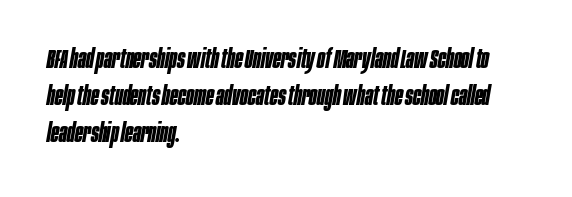
The image shows 26 px bold type, italic (leaning right); set left-aligned, normal line spacing (1.43x), normal letter spacing, not underlined.
